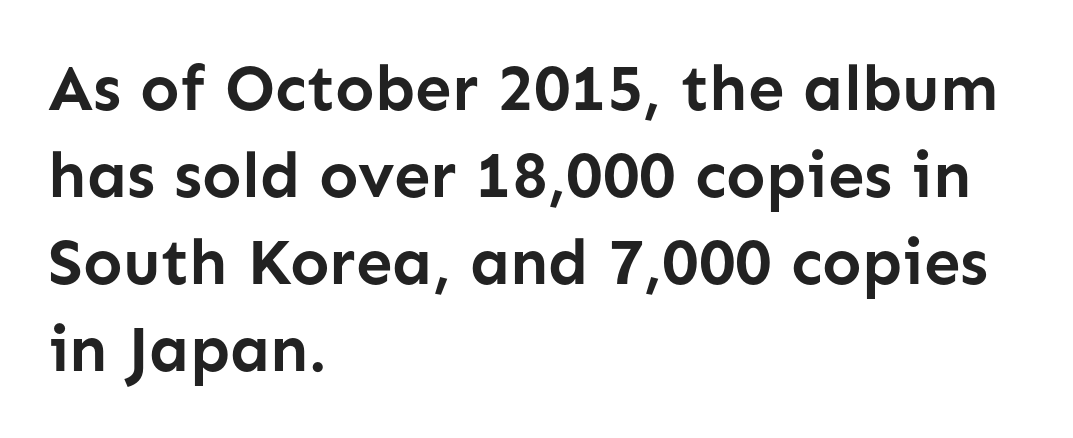
The image shows 65 px semibold sans-serif type, upright; set left-aligned, normal line spacing (1.34x), normal letter spacing, not underlined; low stroke contrast and a medium x-height.
